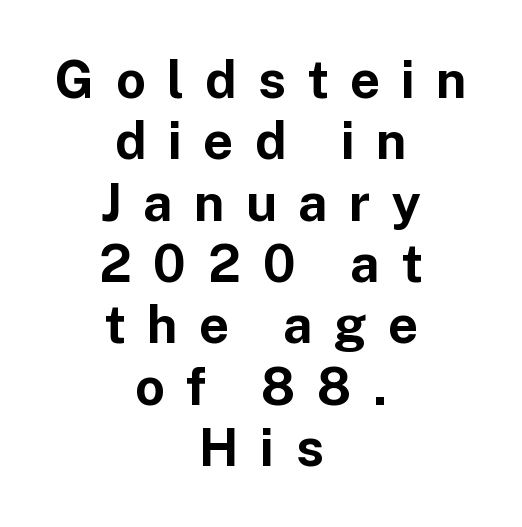
{"serif": "no", "italic": "no", "bold": "yes", "weight": "bold", "width": "normal", "stroke_contrast": "low", "x_height": "medium", "monospaced": "no", "underline": "no", "align": "center", "line_spacing_ratio": 1.18, "letter_spacing": "wide", "letter_spacing_em": 0.41, "glyph_px": 52}
